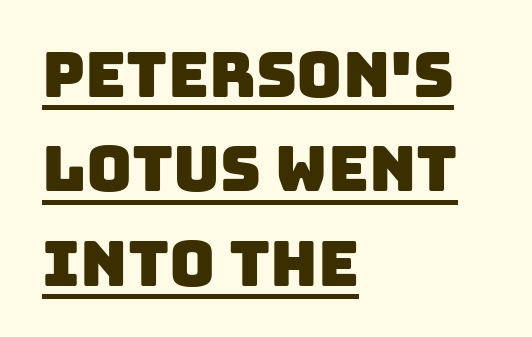
The image shows 63 px sans-serif type; set left-aligned, normal line spacing (1.5x), normal letter spacing, underlined; low stroke contrast and a large x-height.
